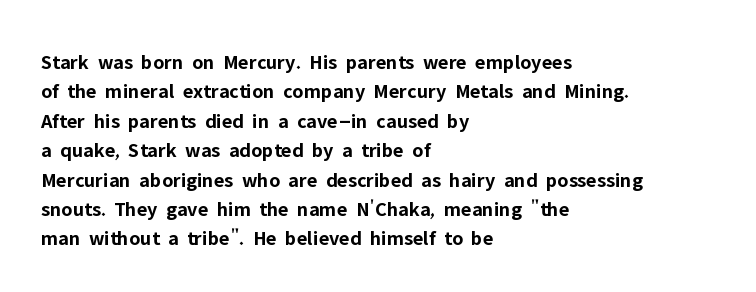
Q: Is the text bold? A: Yes.
Q: Is the text italic (slanted)? A: No, it is upright.
Q: Is the text underlined? A: No.
Q: How is the paragraph aligned? A: Left-aligned.
Q: Is the spacing between letters normal or unusually wide? A: Normal.
Q: Is the spacing between lines tight, normal or loose? A: Normal.
